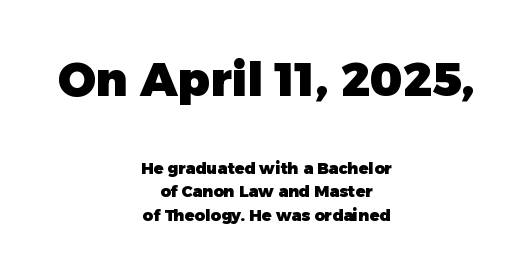
{"serif": "no", "italic": "no", "bold": "yes", "weight": "heavy", "width": "normal", "stroke_contrast": "low", "x_height": "medium", "monospaced": "no", "underline": "no", "align": "center", "line_spacing": "normal", "line_spacing_ratio": 1.49, "letter_spacing": "normal", "letter_spacing_em": 0.0, "larger_block": "first", "size_ratio": 2.94, "glyph_px": 47}
